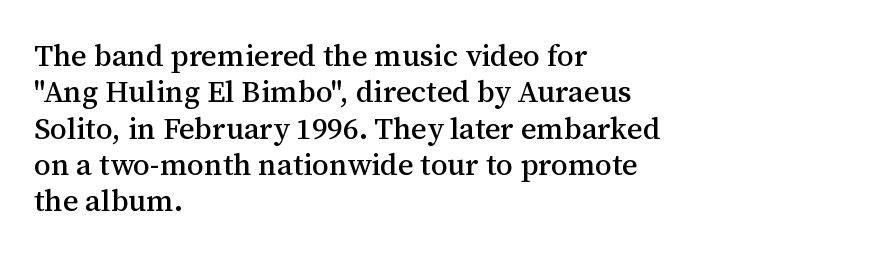
Q: Is the text italic (slanted)? A: No, it is upright.
Q: Is the typeface a serif or a sans-serif typeface? A: Serif.
Q: Is the text underlined? A: No.
Q: How is the paragraph aligned? A: Left-aligned.
Q: Is the spacing between letters normal or unusually wide? A: Normal.
Q: Width (condensed, normal, or wide)? A: Normal.
Q: Stroke contrast? A: Medium.
Q: x-height? A: Medium.
Q: Monospaced? A: No.
